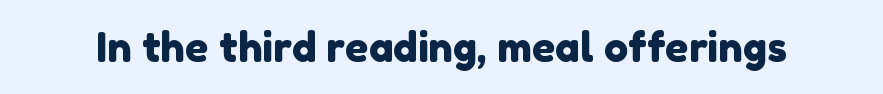
{"serif": "no", "width": "normal", "stroke_contrast": "low", "x_height": "medium", "monospaced": "no", "underline": "no", "letter_spacing": "normal", "letter_spacing_em": 0.0, "glyph_px": 41}
